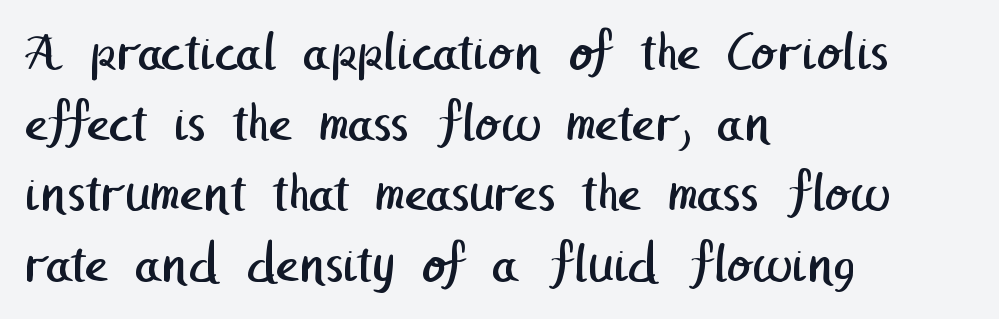
The image shows 56 px regular-weight sans-serif type; set left-aligned, normal line spacing (1.26x), normal letter spacing, not underlined; low stroke contrast and a medium x-height.
